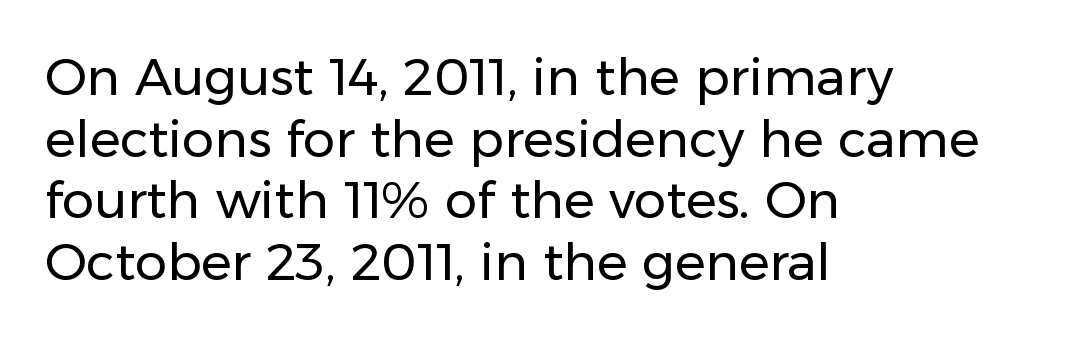
Q: Is the text bold? A: No.
Q: Is the text italic (slanted)? A: No, it is upright.
Q: Is the typeface a serif or a sans-serif typeface? A: Sans-serif.
Q: Is the text underlined? A: No.
Q: How is the paragraph aligned? A: Left-aligned.
Q: Is the spacing between letters normal or unusually wide? A: Normal.
Q: Width (condensed, normal, or wide)? A: Normal.
Q: Stroke contrast? A: Low.
Q: x-height? A: Medium.
Q: Monospaced? A: No.
